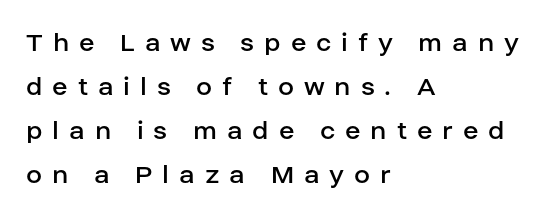
Notice how the stems are strictly vertical — no italics here. These lines sit exactly where default settings would place them. Serifs: no, the terminals of the letterforms are clean. Letters have the restrained weight of plain body copy at most.
